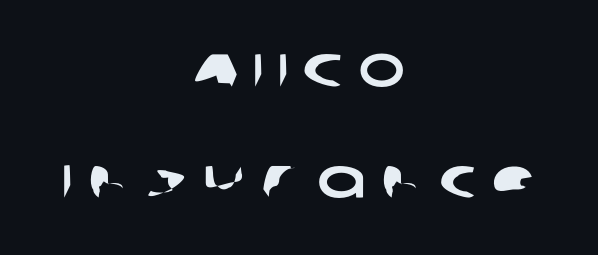
{"serif": "no", "width": "wide", "stroke_contrast": "low", "x_height": "large", "monospaced": "no", "underline": "no", "align": "center", "line_spacing": "loose", "line_spacing_ratio": 1.92, "letter_spacing": "wide", "letter_spacing_em": 0.26, "glyph_px": 58}
